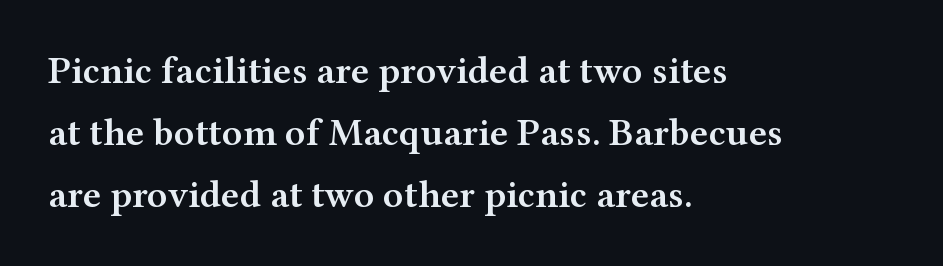
Honestly, the letter spacing is just normal — you wouldn't notice it. Character widths vary here, with narrow letters taking less room than wide ones. Check the space under the baseline: it is left empty. Is the block centered? No — it sits flush against the left margin. What kind of face is this? One with serifs. Ascenders rise straight up at ninety degrees.
